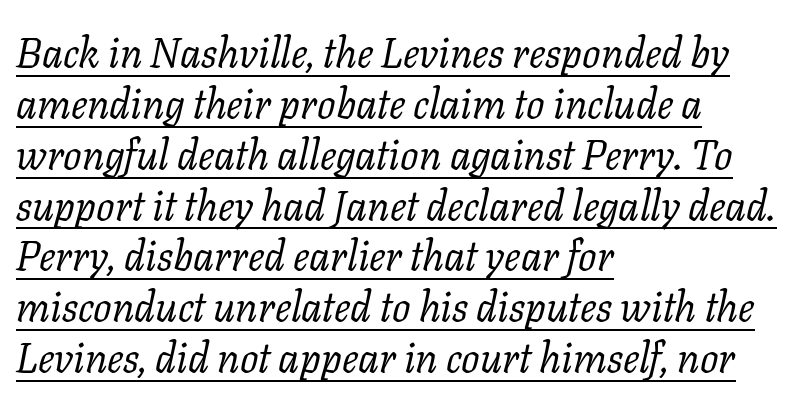
Type style note: has serifs. Line beginnings align vertically; line endings do not. The letters advance in unequal steps, a hallmark of proportional type. It's the slanting kind of type. The letters sit at their default tracking, neither squeezed nor spread.
